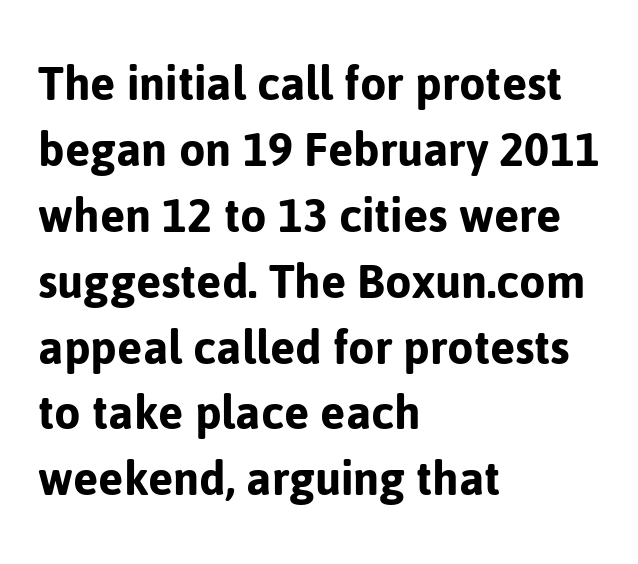
Q: Is the text italic (slanted)? A: No, it is upright.
Q: Is the typeface a serif or a sans-serif typeface? A: Sans-serif.
Q: Is the text underlined? A: No.
Q: How is the paragraph aligned? A: Left-aligned.
Q: Is the spacing between letters normal or unusually wide? A: Normal.
Q: Width (condensed, normal, or wide)? A: Normal.
Q: Stroke contrast? A: Low.
Q: x-height? A: Medium.
Q: Monospaced? A: No.
